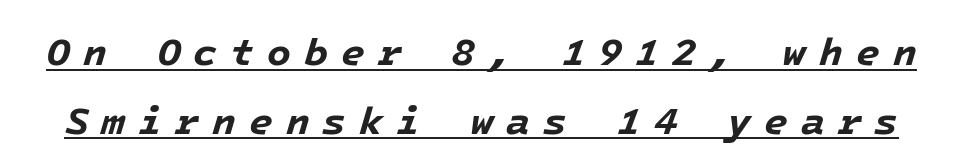
The string is rendered with underlining switched on. This rendering widens character spacing well past its baseline value. Set as a true bold cut, around the 700 mark. The axis of the letterforms is tilted away from vertical.
